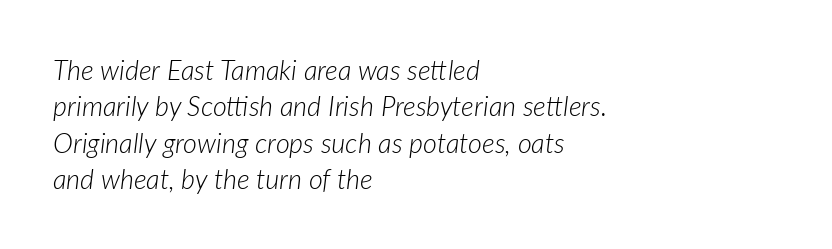
{"italic": "yes", "lean": "right", "slant_degrees": 7, "bold": "no", "underline": "no", "align": "left", "line_spacing": "normal", "line_spacing_ratio": 1.35, "letter_spacing": "normal", "letter_spacing_em": 0.0, "glyph_px": 27}
